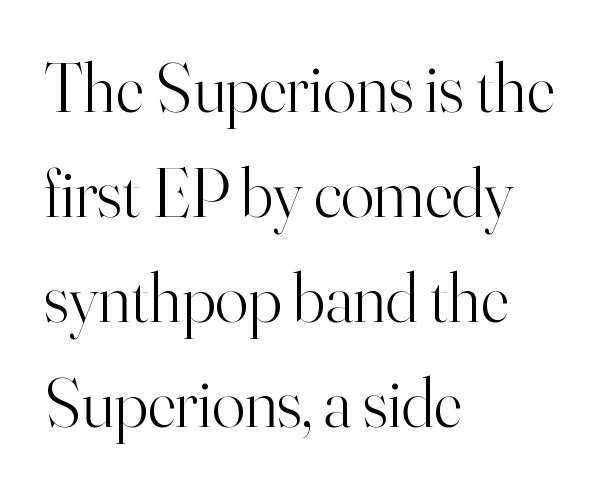
{"serif": "yes", "italic": "no", "bold": "no", "weight": "light", "width": "normal", "stroke_contrast": "high", "x_height": "small", "monospaced": "no", "underline": "no", "align": "left", "line_spacing": "normal", "line_spacing_ratio": 1.52, "letter_spacing": "normal", "letter_spacing_em": 0.0, "glyph_px": 69}
